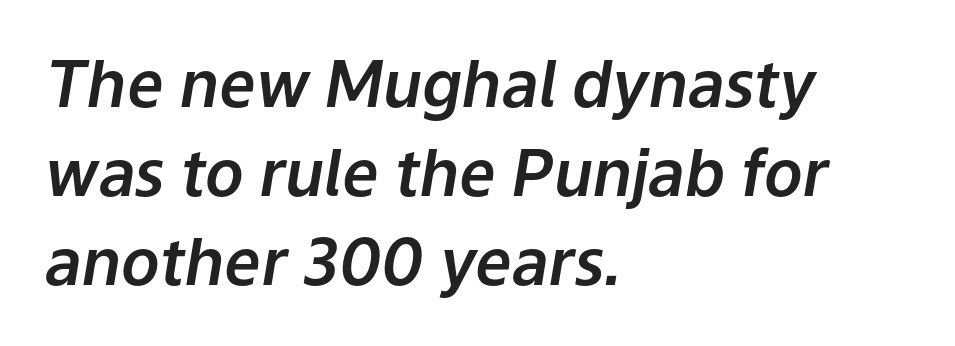
The image shows 64 px text type, italic (leaning right); set left-aligned, normal line spacing (1.39x), normal letter spacing, not underlined; low stroke contrast and a medium x-height.
